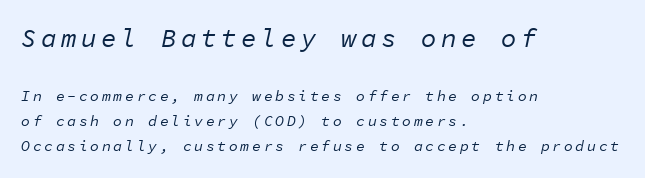
The image shows 26 px text type, italic (leaning right); set left-aligned, normal line spacing (1.69x), not underlined; the first (top) block is 1.73x larger.
